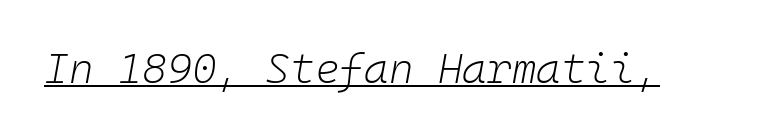
The font sits on the lighter half of the weight spectrum, regular included. Glyph-to-glyph distance matches everyday printed text. Spacing verdict: monospaced, one width for all characters. A rule runs beneath these lines of type. Emphasis-style slanted type is in use.
